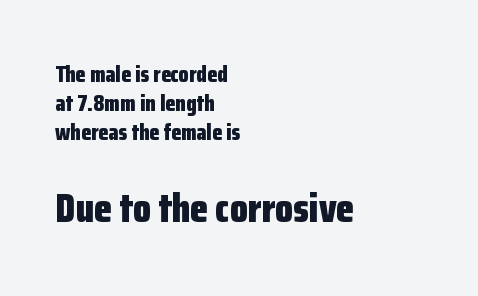
Short note: letters normally spaced. Top chunk: small. Bottom chunk: large. Short and long lines alike share a common starting point at left. Note the varied advance widths — an 'i' is clearly narrower than an 'm'. Ascenders rise straight up at ninety degrees.
